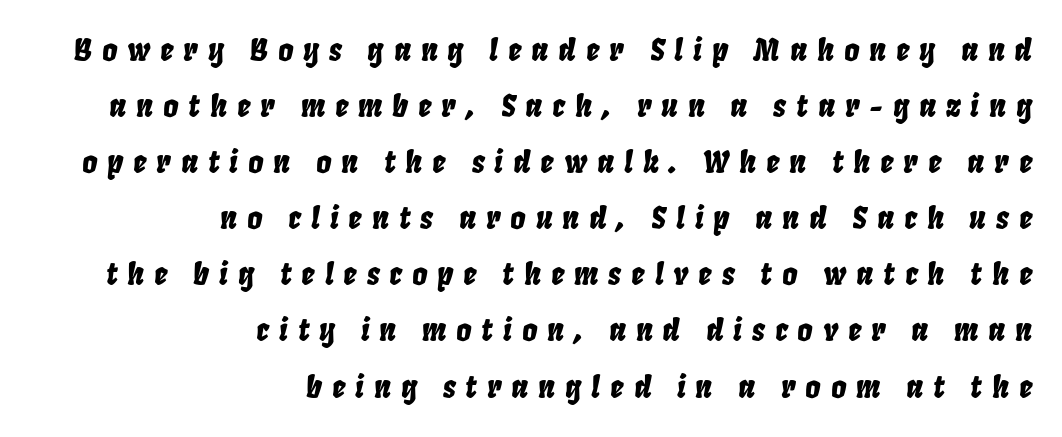
The image shows 30 px condensed type, italic (leaning right); set right-aligned, line spacing 1.87x, unusually wide letter spacing (+0.33 em), not underlined; low stroke contrast and a large x-height.
